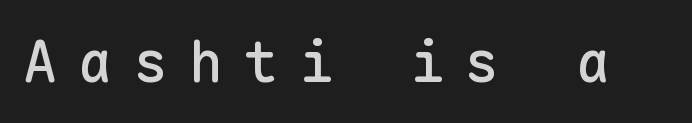
The image shows 57 px sans-serif type, upright, monospaced; set unusually wide letter spacing (+0.37 em), not underlined; low stroke contrast and a medium x-height.
